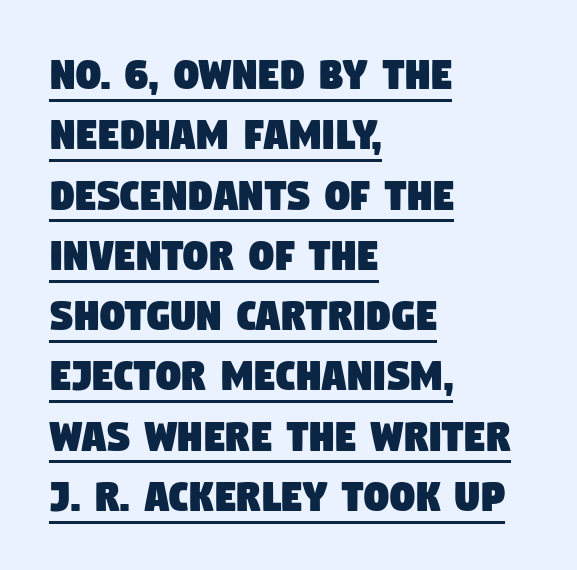
Q: Is the typeface a serif or a sans-serif typeface? A: Sans-serif.
Q: Is the text underlined? A: Yes.
Q: How is the paragraph aligned? A: Left-aligned.
Q: Is the spacing between letters normal or unusually wide? A: Normal.
Q: Width (condensed, normal, or wide)? A: Condensed.
Q: Stroke contrast? A: Low.
Q: x-height? A: Large.
Q: Monospaced? A: No.
